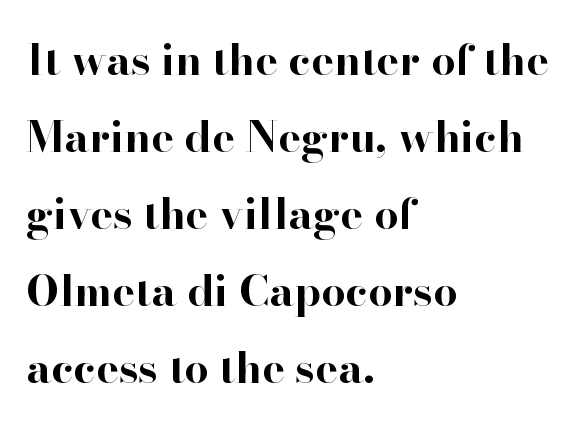
Q: Is the text bold? A: Yes.
Q: Is the text italic (slanted)? A: No, it is upright.
Q: Is the typeface a serif or a sans-serif typeface? A: Serif.
Q: Is the text underlined? A: No.
Q: How is the paragraph aligned? A: Left-aligned.
Q: Is the spacing between letters normal or unusually wide? A: Normal.
Q: Width (condensed, normal, or wide)? A: Normal.
Q: Stroke contrast? A: High.
Q: x-height? A: Small.
Q: Monospaced? A: No.
